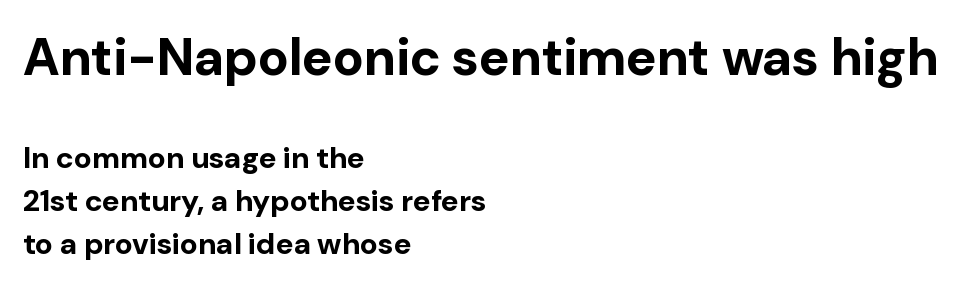
{"serif": "no", "italic": "no", "bold": "yes", "weight": "bold", "width": "normal", "stroke_contrast": "low", "x_height": "medium", "monospaced": "no", "underline": "no", "align": "left", "line_spacing": "normal", "line_spacing_ratio": 1.42, "letter_spacing": "normal", "letter_spacing_em": 0.0, "larger_block": "first", "size_ratio": 1.73, "glyph_px": 52}
